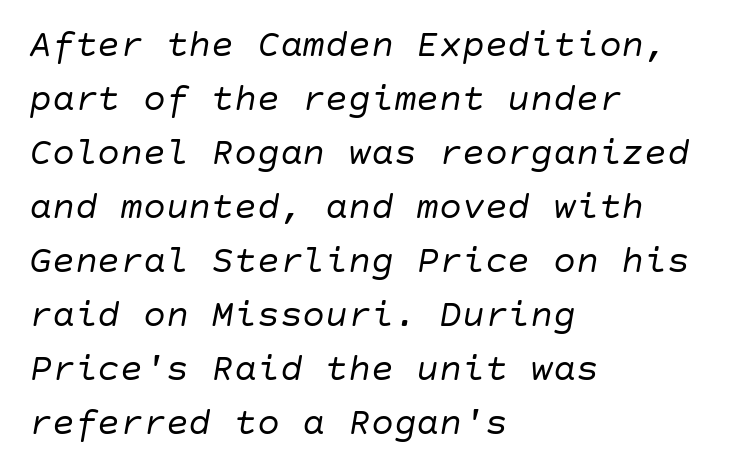
Q: Is the text bold? A: No.
Q: Is the text italic (slanted)? A: Yes, it leans right by about 10 degrees.
Q: Is the text underlined? A: No.
Q: How is the paragraph aligned? A: Left-aligned.
Q: Is the spacing between letters normal or unusually wide? A: Normal.
Q: Is the spacing between lines tight, normal or loose? A: Normal.
Q: Width (condensed, normal, or wide)? A: Normal.
Q: Stroke contrast? A: Low.
Q: x-height? A: Large.
